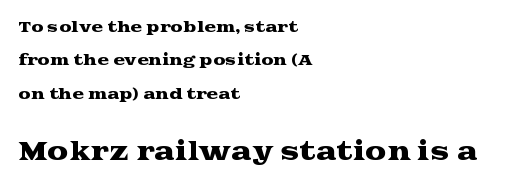
The image shows 24 px text type, upright; set left-aligned, loose line spacing (2.38x), normal letter spacing, not underlined; the second (bottom) block is 1.71x larger.
